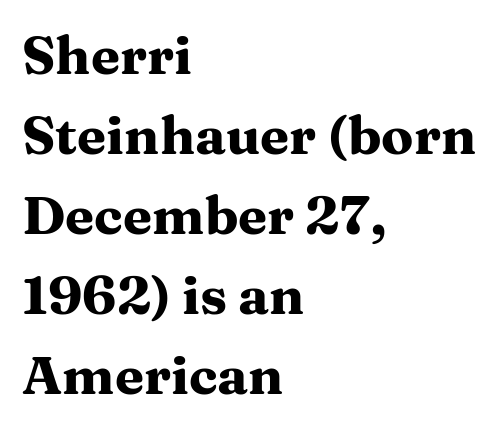
{"serif": "yes", "italic": "no", "bold": "yes", "weight": "heavy", "width": "wide", "stroke_contrast": "medium", "x_height": "medium", "monospaced": "no", "underline": "no", "align": "left", "line_spacing": "normal", "line_spacing_ratio": 1.51, "letter_spacing": "normal", "letter_spacing_em": 0.0, "glyph_px": 53}
